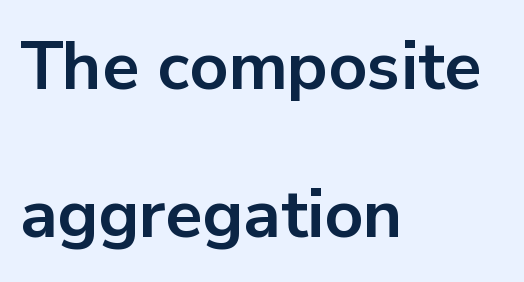
{"serif": "no", "italic": "no", "bold": "yes", "weight": "bold", "width": "normal", "stroke_contrast": "low", "x_height": "medium", "monospaced": "no", "underline": "no", "align": "left", "line_spacing": "loose", "line_spacing_ratio": 2.18, "letter_spacing": "normal", "letter_spacing_em": 0.0, "glyph_px": 68}
